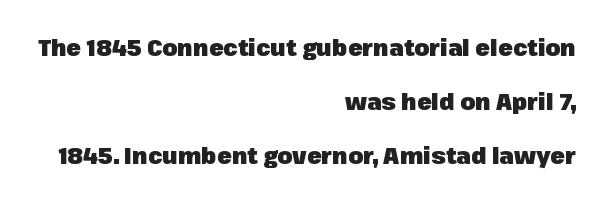
{"italic": "no", "bold": "yes", "underline": "no", "align": "right", "line_spacing": "loose", "line_spacing_ratio": 2.24, "letter_spacing": "normal", "letter_spacing_em": 0.0, "glyph_px": 24}
